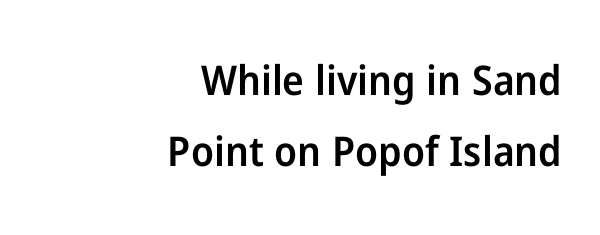
Q: Is the text bold? A: Semi-bold.
Q: Is the text italic (slanted)? A: No, it is upright.
Q: Is the typeface a serif or a sans-serif typeface? A: Sans-serif.
Q: Is the text underlined? A: No.
Q: How is the paragraph aligned? A: Right-aligned.
Q: Is the spacing between letters normal or unusually wide? A: Normal.
Q: Width (condensed, normal, or wide)? A: Normal.
Q: Stroke contrast? A: Low.
Q: x-height? A: Medium.
Q: Monospaced? A: No.
